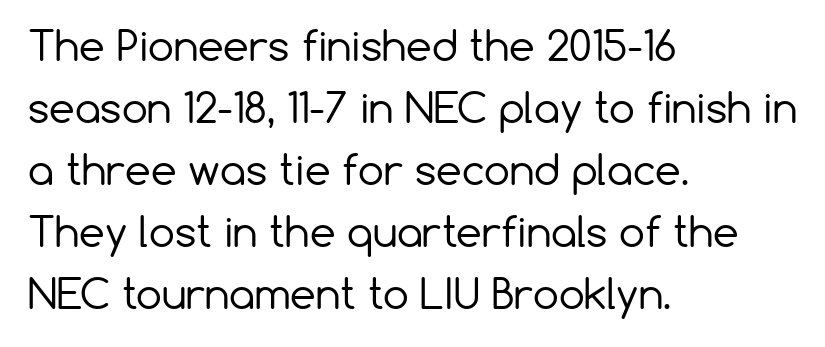
{"serif": "no", "italic": "no", "bold": "no", "weight": "regular", "width": "normal", "stroke_contrast": "low", "x_height": "medium", "monospaced": "no", "underline": "no", "align": "left", "line_spacing": "normal", "line_spacing_ratio": 1.51, "letter_spacing": "normal", "letter_spacing_em": 0.0, "glyph_px": 41}
